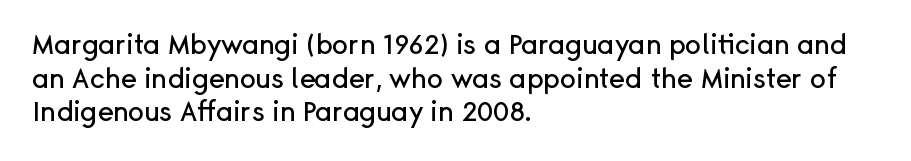
Q: Is the text italic (slanted)? A: No, it is upright.
Q: Is the text underlined? A: No.
Q: How is the paragraph aligned? A: Left-aligned.
Q: Is the spacing between letters normal or unusually wide? A: Normal.
Q: Is the spacing between lines tight, normal or loose? A: Normal.
